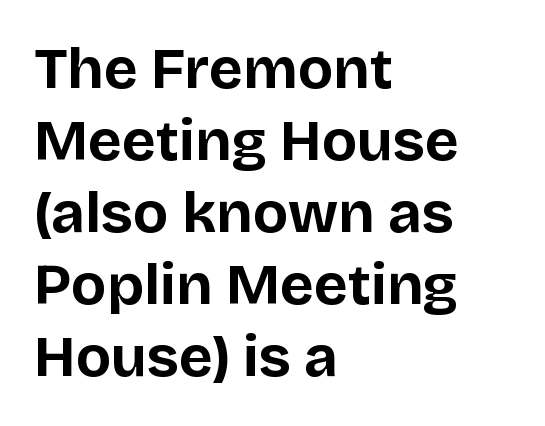
Q: Is the text bold? A: Yes.
Q: Is the text italic (slanted)? A: No, it is upright.
Q: Is the typeface a serif or a sans-serif typeface? A: Sans-serif.
Q: Is the text underlined? A: No.
Q: How is the paragraph aligned? A: Left-aligned.
Q: Is the spacing between letters normal or unusually wide? A: Normal.
Q: Width (condensed, normal, or wide)? A: Normal.
Q: Stroke contrast? A: Low.
Q: x-height? A: Large.
Q: Monospaced? A: No.
